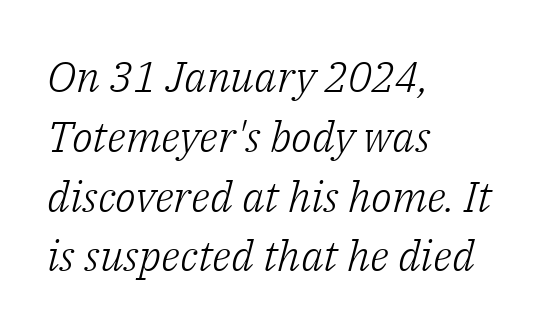
The image shows 43 px light serif type, italic (leaning right); set left-aligned, normal line spacing (1.39x), normal letter spacing, not underlined; low stroke contrast and a medium x-height.
